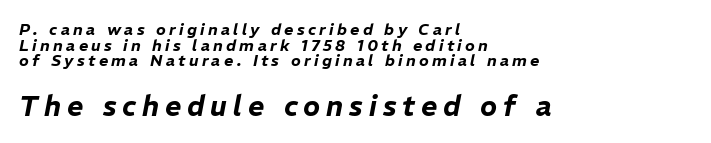
{"italic": "yes", "lean": "right", "slant_degrees": 11, "width": "normal", "stroke_contrast": "low", "x_height": "medium", "monospaced": "no", "underline": "no", "align": "left", "line_spacing": "tight", "line_spacing_ratio": 0.97, "letter_spacing": "wide", "letter_spacing_em": 0.21, "larger_block": "second", "size_ratio": 1.75, "glyph_px": 28}
